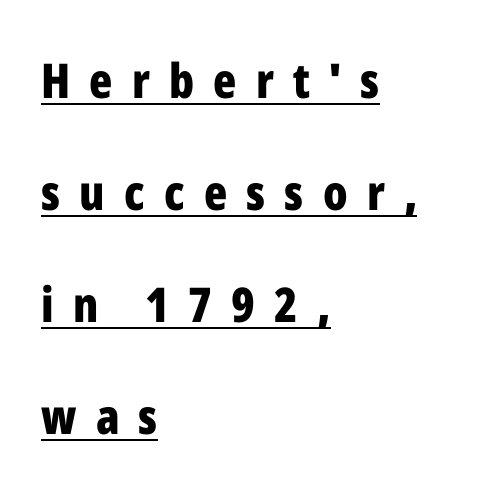
The image shows 48 px bold, condensed sans-serif type, upright; set left-aligned, loose line spacing (2.33x), unusually wide letter spacing (+0.4 em), underlined; low stroke contrast and a medium x-height.
